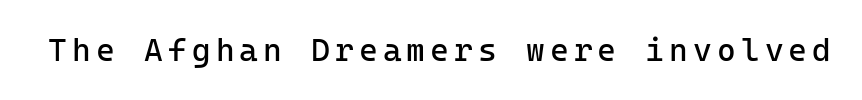
{"serif": "no", "italic": "no", "bold": "no", "weight": "regular", "width": "normal", "stroke_contrast": "low", "x_height": "medium", "monospaced": "yes", "underline": "no", "glyph_px": 32}
